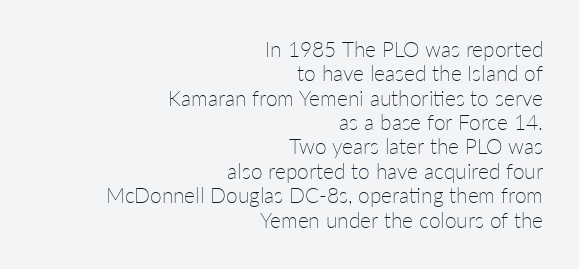
The passage is arranged like a letterhead date or caption credit — flush right. The string is rendered with underlining switched off. Characters remain perfectly vertical along every line. Letter spacing: default. Think standard paragraph weight, or any step lighter than that.
